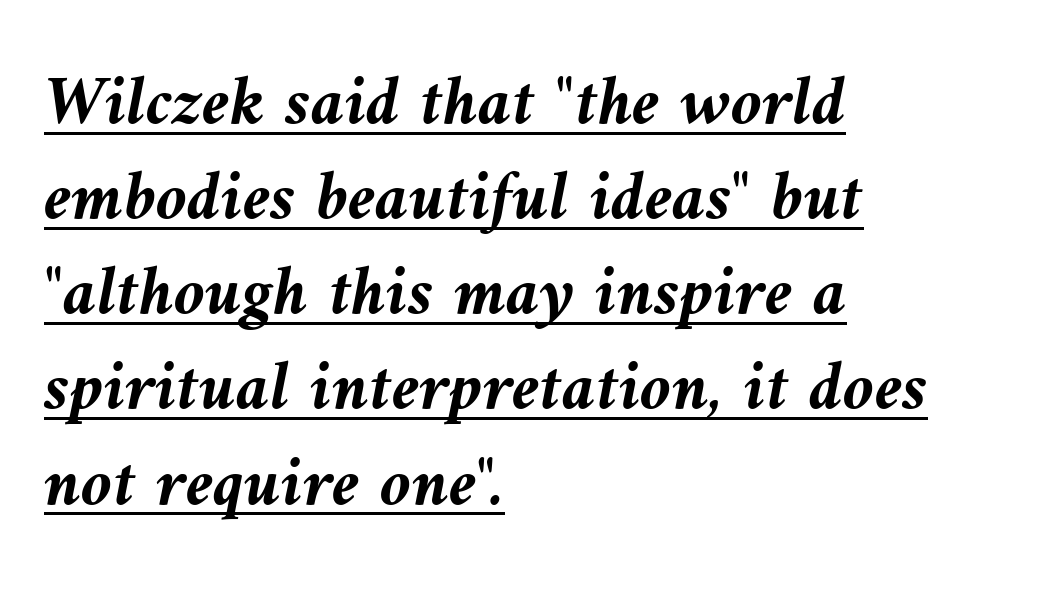
Q: Is the text bold? A: Yes.
Q: Is the text italic (slanted)? A: Yes, it leans left by about 10 degrees.
Q: Is the text underlined? A: Yes.
Q: How is the paragraph aligned? A: Left-aligned.
Q: Is the spacing between letters normal or unusually wide? A: Normal.
Q: Is the spacing between lines tight, normal or loose? A: Normal.
Q: Width (condensed, normal, or wide)? A: Normal.
Q: Stroke contrast? A: Medium.
Q: x-height? A: Medium.
Q: Monospaced? A: No.
